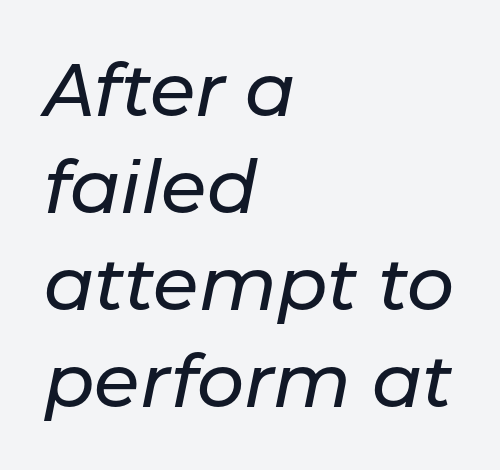
In CSS terms this would be text-align: left. The face used here is rendered with its standard letterfit. An italicized treatment has been applied to the whole sample. Is this a fixed-width face? No — the glyphs have proportional, varying widths.
